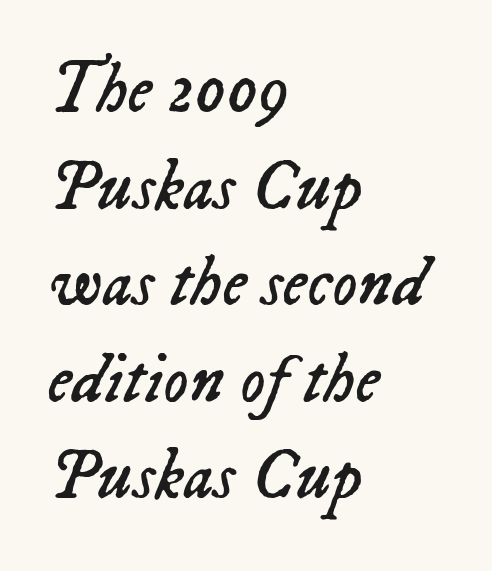
The image shows 70 px regular-weight type, italic (leaning right); set left-aligned, normal line spacing (1.38x), normal letter spacing, not underlined; low stroke contrast and a medium x-height.
